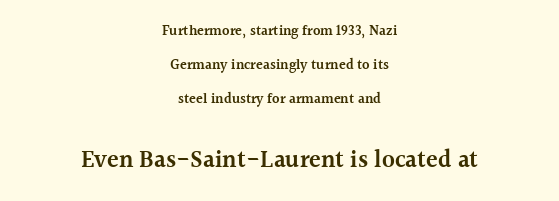
{"italic": "no", "bold": "semi", "underline": "no", "align": "center", "line_spacing": "loose", "line_spacing_ratio": 2.43, "letter_spacing": "normal", "letter_spacing_em": 0.0, "larger_block": "second", "size_ratio": 1.71, "glyph_px": 24}
